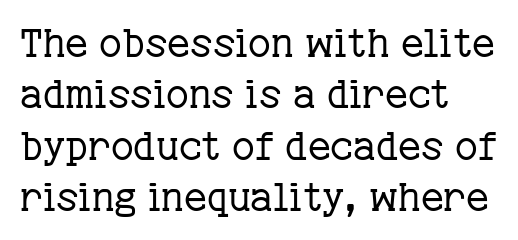
Q: Is the text bold? A: No.
Q: Is the text italic (slanted)? A: No, it is upright.
Q: Is the typeface a serif or a sans-serif typeface? A: Serif.
Q: Is the text underlined? A: No.
Q: How is the paragraph aligned? A: Left-aligned.
Q: Is the spacing between letters normal or unusually wide? A: Normal.
Q: Is the spacing between lines tight, normal or loose? A: Normal.
Q: Width (condensed, normal, or wide)? A: Normal.
Q: Stroke contrast? A: Low.
Q: x-height? A: Medium.
Q: Monospaced? A: No.
